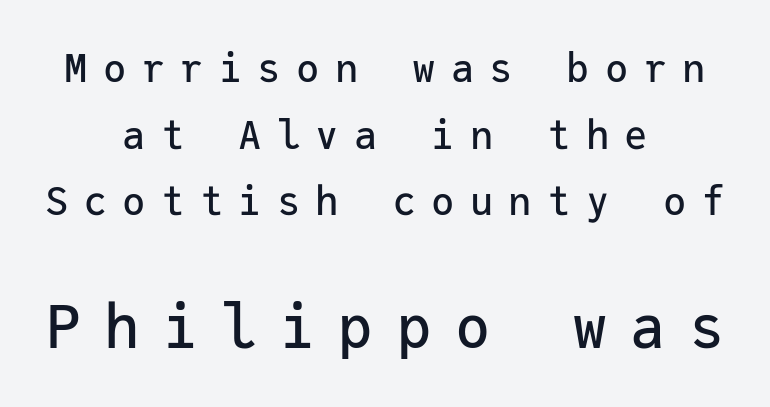
The image shows 59 px sans-serif type, upright, monospaced; set centered, line spacing 1.71x, unusually wide letter spacing (+0.39 em), not underlined; the second (bottom) block is 1.51x larger; low stroke contrast and a medium x-height.
